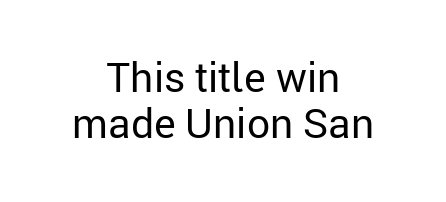
{"serif": "no", "italic": "no", "bold": "no", "weight": "regular", "width": "normal", "stroke_contrast": "low", "x_height": "medium", "monospaced": "no", "underline": "no", "align": "center", "line_spacing": "tight", "line_spacing_ratio": 1.13, "letter_spacing": "normal", "letter_spacing_em": 0.0, "glyph_px": 41}
